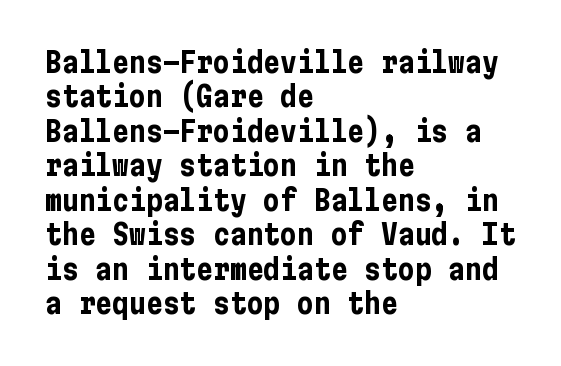
Q: Is the text bold? A: Yes.
Q: Is the text italic (slanted)? A: No, it is upright.
Q: Is the typeface a serif or a sans-serif typeface? A: Sans-serif.
Q: Is the text underlined? A: No.
Q: How is the paragraph aligned? A: Left-aligned.
Q: Is the spacing between letters normal or unusually wide? A: Normal.
Q: Width (condensed, normal, or wide)? A: Condensed.
Q: Stroke contrast? A: Low.
Q: x-height? A: Medium.
